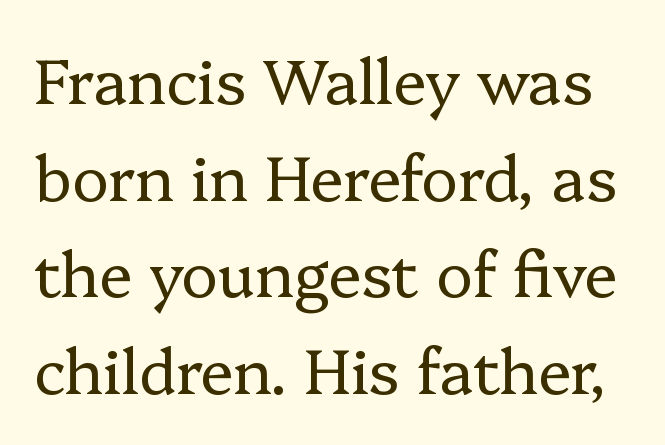
{"serif": "yes", "italic": "no", "bold": "no", "weight": "regular", "width": "normal", "stroke_contrast": "low", "x_height": "medium", "monospaced": "no", "underline": "no", "line_spacing": "normal", "line_spacing_ratio": 1.56, "letter_spacing": "normal", "letter_spacing_em": 0.0, "glyph_px": 62}
